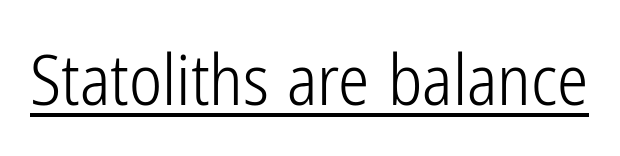
The image shows 70 px light, condensed sans-serif type, upright; set normal letter spacing, underlined; low stroke contrast and a medium x-height.
